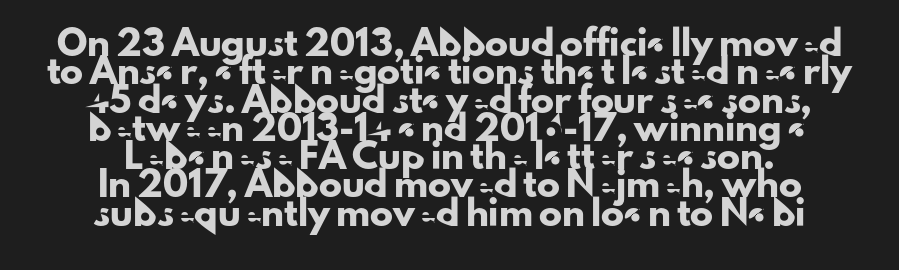
The line texture is even and compact thanks to regular tracking. Unmarked baselines from the first word to the last. Characters remain perfectly vertical along every line.
